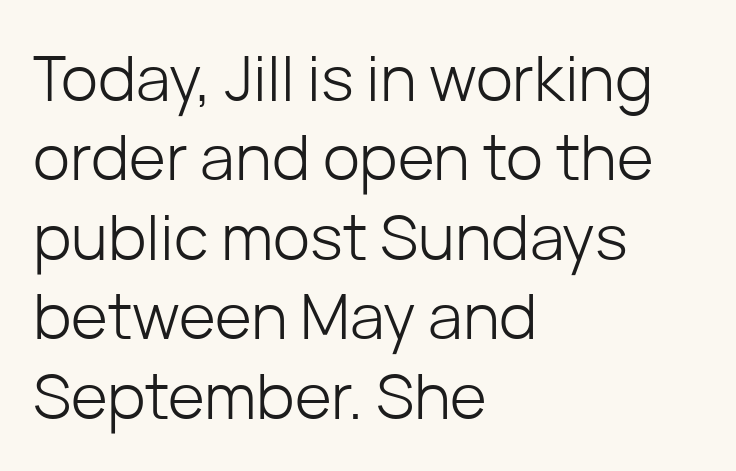
The image shows 63 px light sans-serif type, upright; set left-aligned, normal line spacing (1.26x), normal letter spacing, not underlined; low stroke contrast and a medium x-height.
